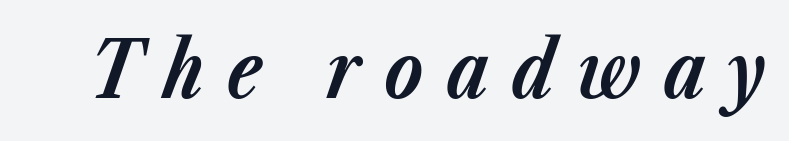
The passage shown leans; its letterforms are oblique. Unmarked baselines from the first word to the last. These lines carry a lot of weight — the face is fully bold. Observe the wide spacing: letters keep a clear distance from each other.
